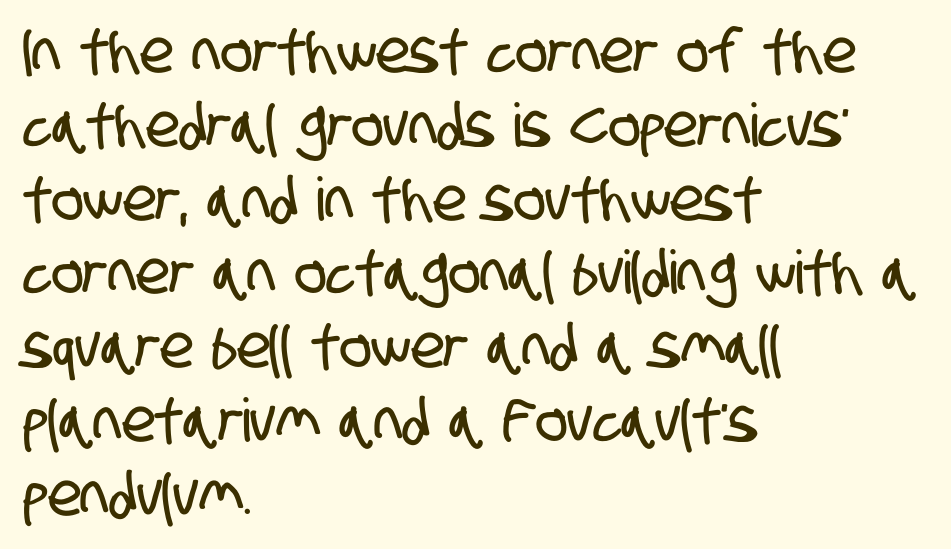
The image shows 60 px condensed sans-serif type; set left-aligned, line spacing 1.23x, normal letter spacing, not underlined; low stroke contrast and a large x-height.
